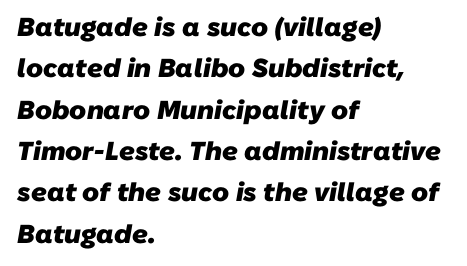
{"bold": "yes", "underline": "no", "align": "left", "line_spacing": "normal", "line_spacing_ratio": 1.59, "letter_spacing": "normal", "letter_spacing_em": 0.0, "glyph_px": 26}
